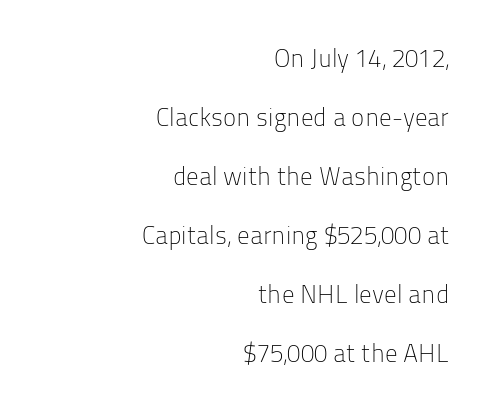
{"italic": "no", "bold": "no", "underline": "no", "align": "right", "line_spacing": "loose", "line_spacing_ratio": 2.36, "letter_spacing": "normal", "letter_spacing_em": 0.0, "glyph_px": 25}
